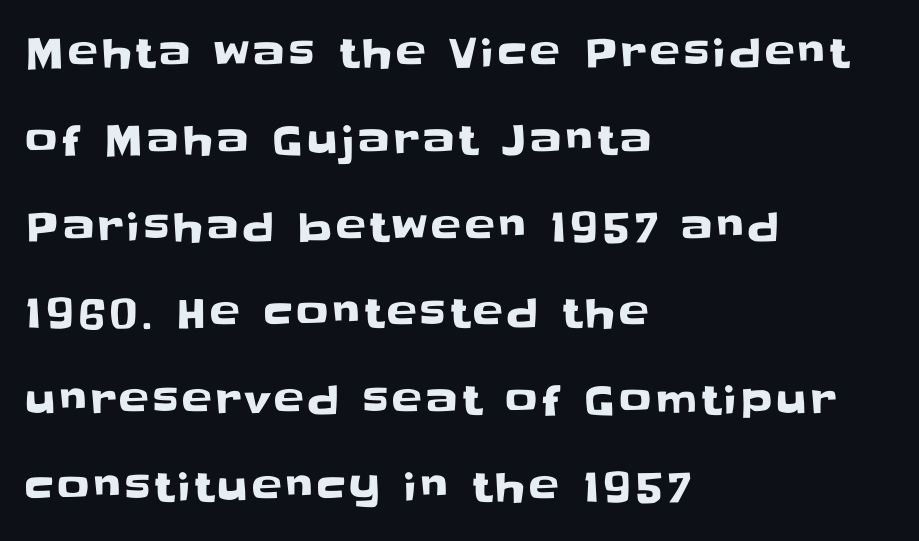
The image shows 40 px sans-serif type, upright; set left-aligned, loose line spacing (2.17x), not underlined; low stroke contrast and a large x-height.
